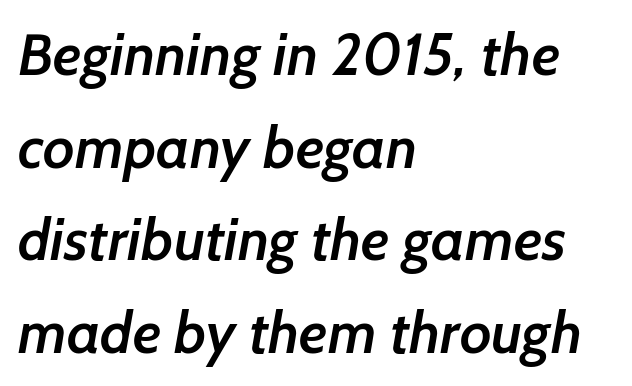
If you drew a ruler down the left edge, every line would touch it. This is the in-between weight designers call semibold or demi. The font family rendered here belongs to the sans-serif group. The gaps between neighbouring characters are ordinary and unremarkable. The glyphs are unaccompanied by any horizontal stroke below them.
